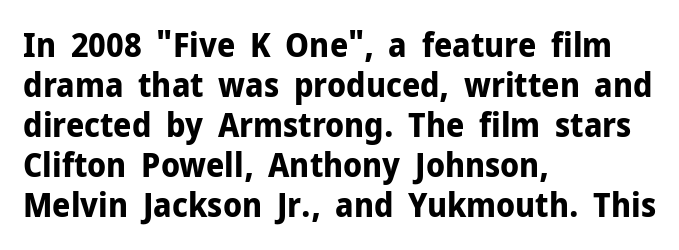
Q: Is the text bold? A: Yes.
Q: Is the text italic (slanted)? A: No, it is upright.
Q: Is the typeface a serif or a sans-serif typeface? A: Sans-serif.
Q: Is the text underlined? A: No.
Q: How is the paragraph aligned? A: Left-aligned.
Q: Is the spacing between letters normal or unusually wide? A: Normal.
Q: Width (condensed, normal, or wide)? A: Normal.
Q: Stroke contrast? A: Low.
Q: x-height? A: Medium.
Q: Monospaced? A: No.
